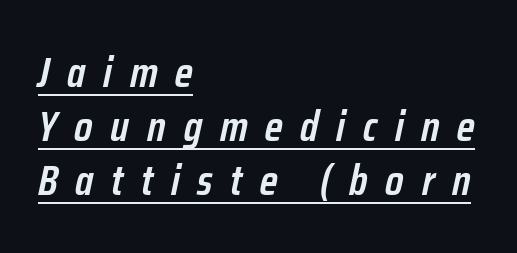
The typesetter has applied underlining to the passage shown. The text carries the slant typical of an italic or oblique font. The horizontal fit of the characters is loose and conspicuously gappy. Each line starts at the same left margin while the right side varies.
